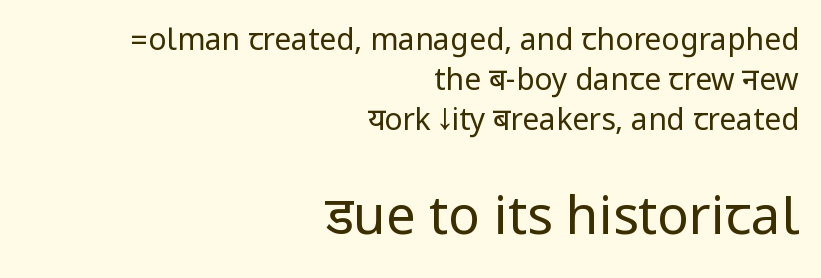
{"serif": "no", "italic": "no", "bold": "no", "weight": "regular", "width": "condensed", "stroke_contrast": "low", "underline": "no", "align": "right", "line_spacing": "normal", "line_spacing_ratio": 1.34, "letter_spacing": "normal", "letter_spacing_em": 0.0, "larger_block": "second", "size_ratio": 1.77, "glyph_px": 53}
